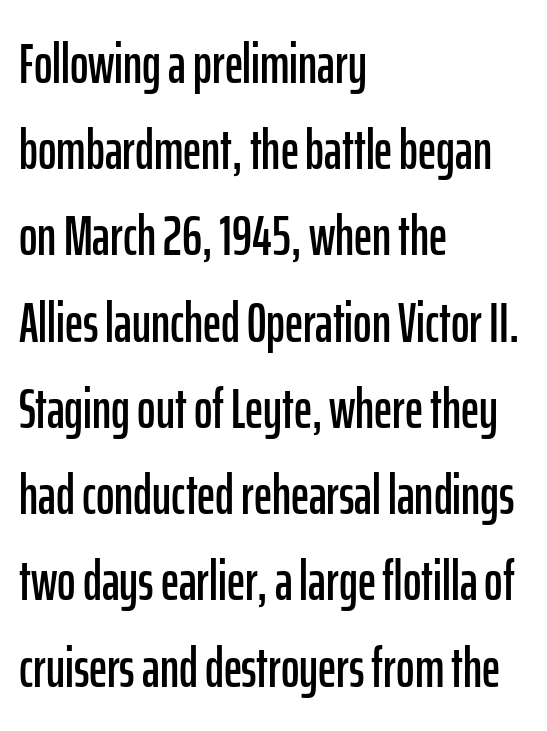
{"serif": "no", "italic": "no", "width": "condensed", "stroke_contrast": "low", "x_height": "medium", "monospaced": "no", "underline": "no", "align": "left", "line_spacing": "normal", "line_spacing_ratio": 1.54, "letter_spacing": "normal", "letter_spacing_em": 0.0, "glyph_px": 56}
